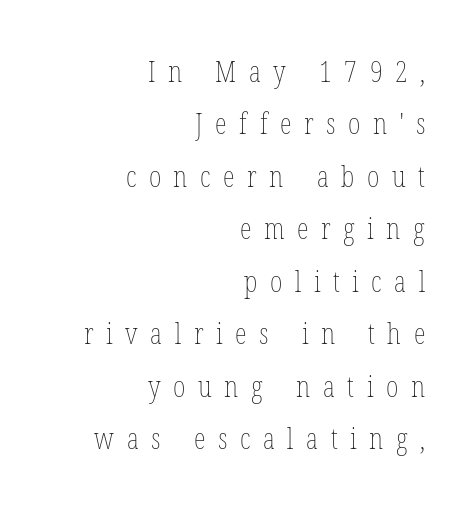
Q: Is the text bold? A: No.
Q: Is the text italic (slanted)? A: No, it is upright.
Q: Is the text underlined? A: No.
Q: How is the paragraph aligned? A: Right-aligned.
Q: Is the spacing between letters normal or unusually wide? A: Unusually wide.
Q: Width (condensed, normal, or wide)? A: Condensed.
Q: Stroke contrast? A: Low.
Q: x-height? A: Medium.
Q: Monospaced? A: No.
